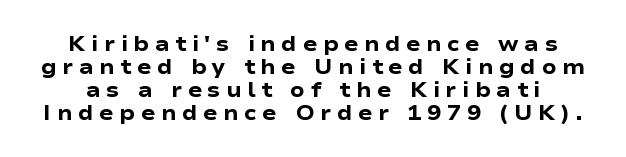
{"italic": "no", "bold": "yes", "underline": "no", "line_spacing": "tight", "line_spacing_ratio": 1.09, "letter_spacing": "wide", "letter_spacing_em": 0.27, "glyph_px": 21}
